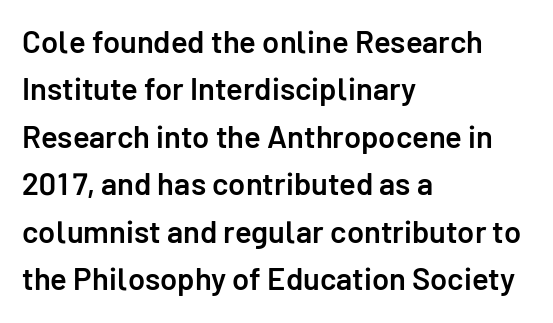
Q: Is the text bold? A: Semi-bold.
Q: Is the text italic (slanted)? A: No, it is upright.
Q: Is the typeface a serif or a sans-serif typeface? A: Sans-serif.
Q: Is the text underlined? A: No.
Q: How is the paragraph aligned? A: Left-aligned.
Q: Is the spacing between letters normal or unusually wide? A: Normal.
Q: Is the spacing between lines tight, normal or loose? A: Normal.
Q: Width (condensed, normal, or wide)? A: Normal.
Q: Stroke contrast? A: Low.
Q: x-height? A: Medium.
Q: Monospaced? A: No.
